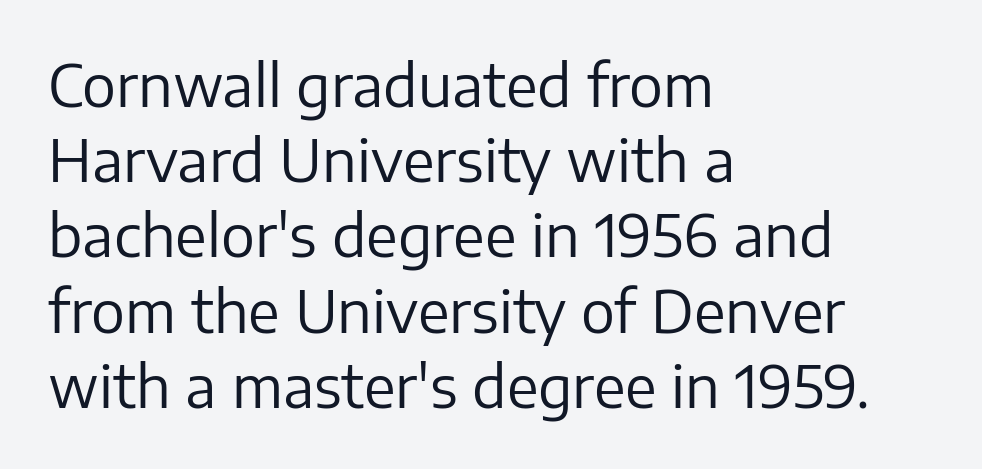
{"serif": "no", "italic": "no", "bold": "no", "weight": "regular", "width": "normal", "stroke_contrast": "low", "x_height": "medium", "monospaced": "no", "underline": "no", "align": "left", "line_spacing": "normal", "line_spacing_ratio": 1.32, "letter_spacing": "normal", "letter_spacing_em": 0.0, "glyph_px": 57}
